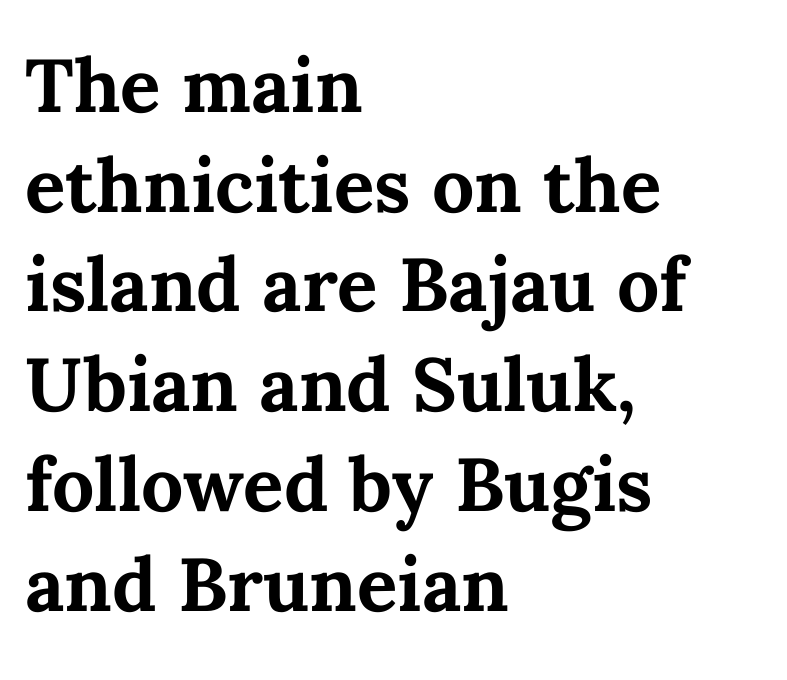
{"italic": "no", "bold": "yes", "weight": "bold", "width": "normal", "stroke_contrast": "medium", "x_height": "medium", "monospaced": "no", "underline": "no", "align": "left", "line_spacing": "normal", "line_spacing_ratio": 1.33, "letter_spacing": "normal", "letter_spacing_em": 0.0, "glyph_px": 75}
